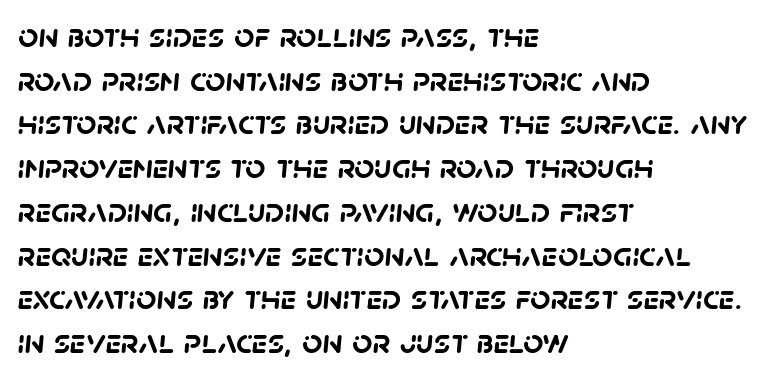
The image shows 35 px semibold sans-serif type; set left-aligned, normal line spacing (1.25x), normal letter spacing, not underlined; low stroke contrast and a large x-height.
